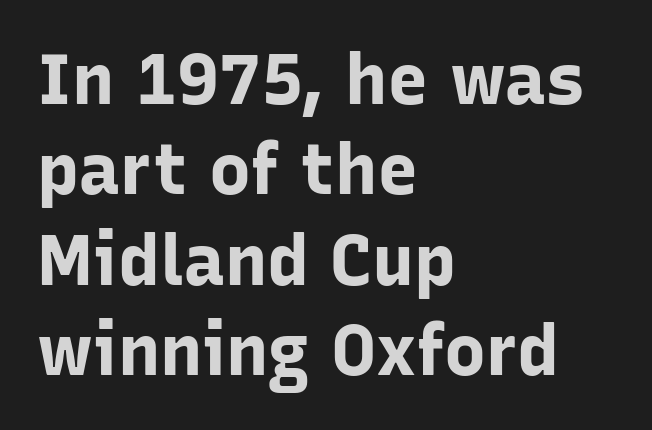
The image shows 70 px bold sans-serif type, upright; set left-aligned, normal line spacing (1.29x), normal letter spacing, not underlined; low stroke contrast and a medium x-height.
